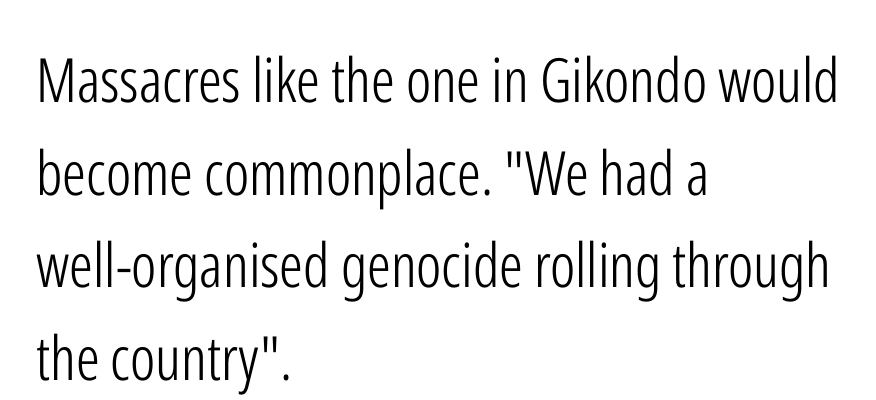
The image shows 61 px light, condensed sans-serif type, upright; set left-aligned, normal line spacing (1.52x), normal letter spacing, not underlined; low stroke contrast and a medium x-height.
